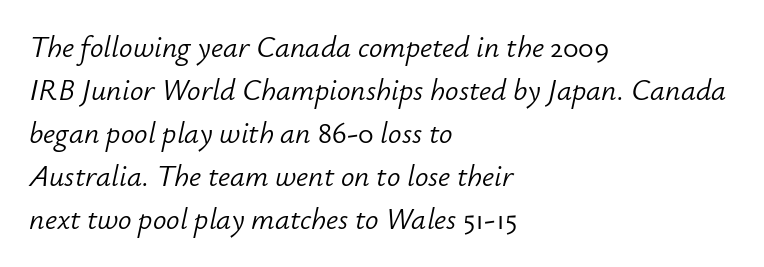
The image shows 30 px light type, italic (leaning right); set left-aligned, normal line spacing (1.43x), normal letter spacing, not underlined; low stroke contrast and a small x-height.
